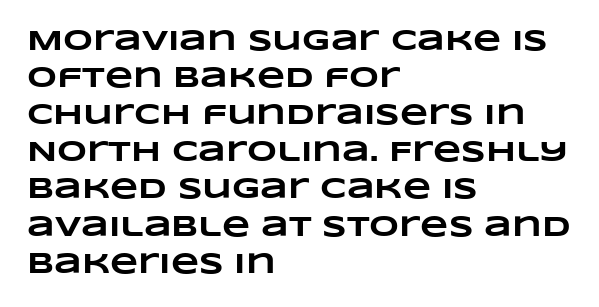
{"bold": "yes", "weight": "heavy", "width": "wide", "stroke_contrast": "low", "x_height": "large", "monospaced": "no", "underline": "no", "align": "left", "line_spacing": "normal", "line_spacing_ratio": 1.28, "letter_spacing": "normal", "letter_spacing_em": 0.0, "glyph_px": 29}
